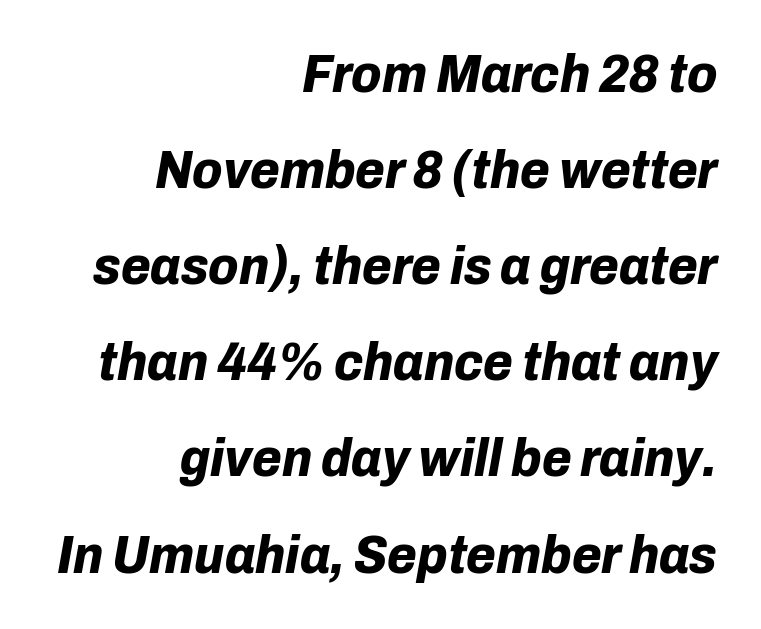
Q: Is the text bold? A: Yes.
Q: Is the text italic (slanted)? A: Yes, it leans right by about 10 degrees.
Q: Is the text underlined? A: No.
Q: How is the paragraph aligned? A: Right-aligned.
Q: Is the spacing between letters normal or unusually wide? A: Normal.
Q: Width (condensed, normal, or wide)? A: Normal.
Q: Stroke contrast? A: Low.
Q: x-height? A: Medium.
Q: Monospaced? A: No.
